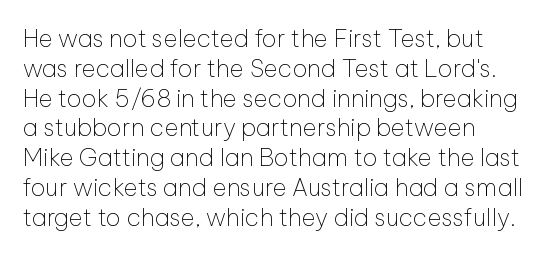
If you drew a line through each stem, it would be perfectly vertical. Tracking value appears to be zero — textbook default spacing. The rag falls on the right side of this text block. The face looks like a standard text weight, possibly lighter. The string is rendered with underlining switched off.
